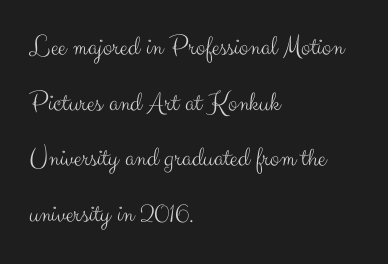
The image shows 28 px light sans-serif type; set left-aligned, loose line spacing (1.99x), normal letter spacing, not underlined; medium stroke contrast and a small x-height.
